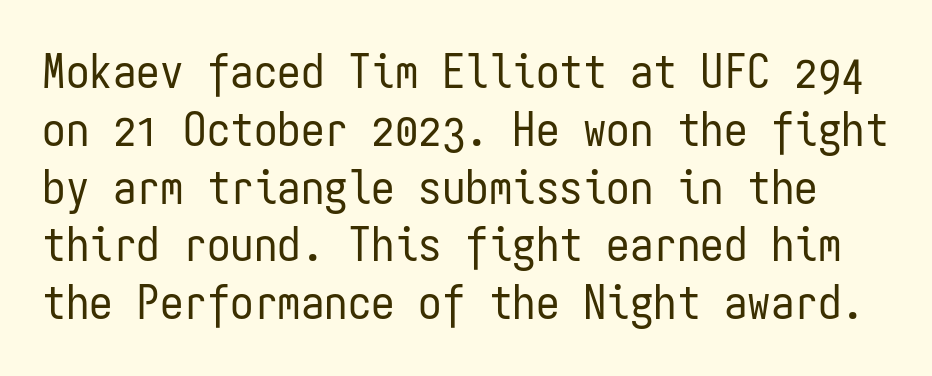
The image shows 47 px regular-weight, condensed sans-serif type, upright, monospaced; set line spacing 1.23x, normal letter spacing, not underlined; low stroke contrast and a medium x-height.
